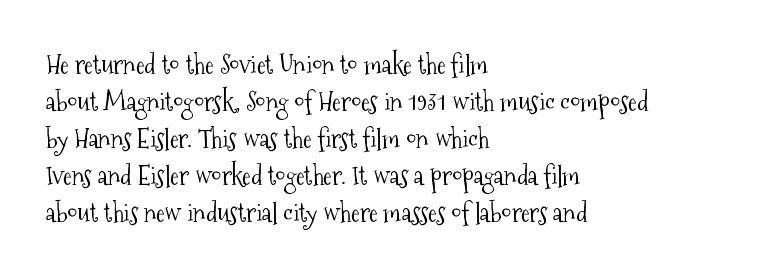
Rule under the text: the space is simply empty. The tracking reads as untouched default to a designer's eye. Compared with a typical body face, this is equally light or lighter still. A student would call this left alignment; a typographer would say flush left, rag right. The rows are spaced the way most documents space them.
